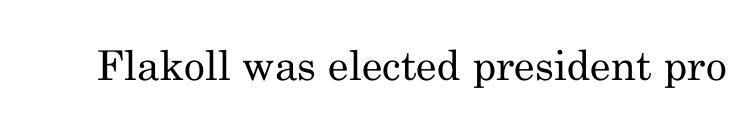
Q: Is the text bold? A: No.
Q: Is the text italic (slanted)? A: No, it is upright.
Q: Is the typeface a serif or a sans-serif typeface? A: Serif.
Q: Is the text underlined? A: No.
Q: Is the spacing between letters normal or unusually wide? A: Normal.
Q: Width (condensed, normal, or wide)? A: Normal.
Q: Stroke contrast? A: Medium.
Q: x-height? A: Small.
Q: Monospaced? A: No.
